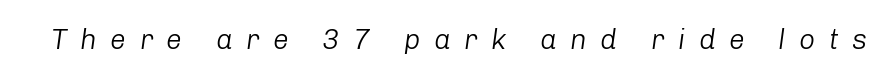
Q: Is the text bold? A: No.
Q: Is the text italic (slanted)? A: Yes, it leans right by about 8 degrees.
Q: Is the text underlined? A: No.
Q: Is the spacing between letters normal or unusually wide? A: Unusually wide.
Q: Width (condensed, normal, or wide)? A: Normal.
Q: Stroke contrast? A: Low.
Q: x-height? A: Medium.
Q: Monospaced? A: No.
